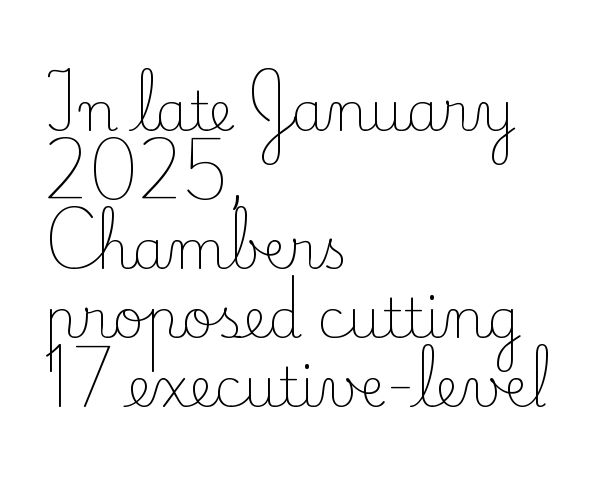
The image shows 54 px light serif type, upright; set left-aligned, normal line spacing (1.28x), normal letter spacing, not underlined; low stroke contrast and a small x-height.
